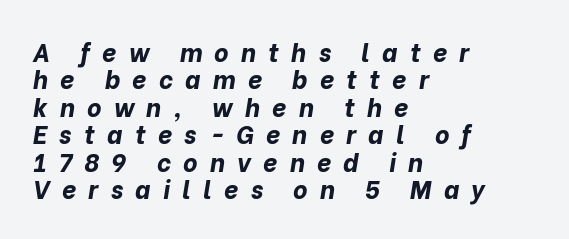
Q: Is the text bold? A: Yes.
Q: Is the text italic (slanted)? A: Yes, it leans right by about 10 degrees.
Q: Is the text underlined? A: No.
Q: How is the paragraph aligned? A: Left-aligned.
Q: Is the spacing between letters normal or unusually wide? A: Unusually wide.
Q: Is the spacing between lines tight, normal or loose? A: Tight.
